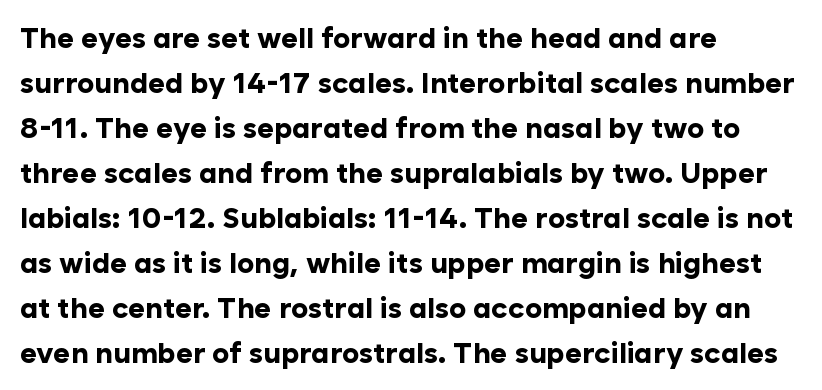
Q: Is the text bold? A: Yes.
Q: Is the text italic (slanted)? A: No, it is upright.
Q: Is the typeface a serif or a sans-serif typeface? A: Sans-serif.
Q: Is the text underlined? A: No.
Q: How is the paragraph aligned? A: Left-aligned.
Q: Is the spacing between letters normal or unusually wide? A: Normal.
Q: Is the spacing between lines tight, normal or loose? A: Normal.
Q: Width (condensed, normal, or wide)? A: Normal.
Q: Stroke contrast? A: Low.
Q: x-height? A: Medium.
Q: Monospaced? A: No.
